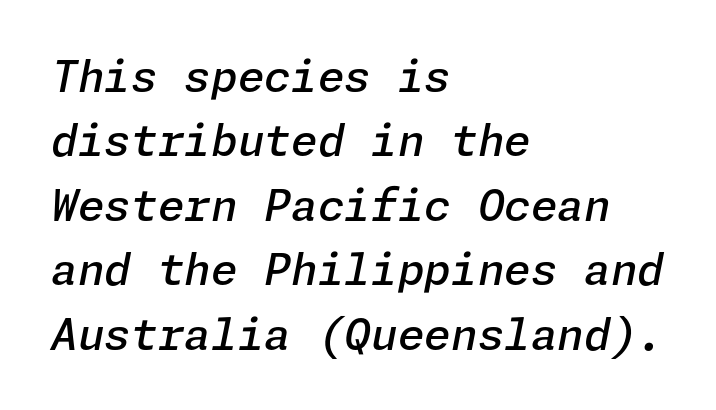
Q: Is the text bold? A: Semi-bold.
Q: Is the text italic (slanted)? A: Yes, it leans right by about 11 degrees.
Q: Is the text underlined? A: No.
Q: How is the paragraph aligned? A: Left-aligned.
Q: Is the spacing between letters normal or unusually wide? A: Normal.
Q: Is the spacing between lines tight, normal or loose? A: Normal.
Q: Width (condensed, normal, or wide)? A: Normal.
Q: Stroke contrast? A: Low.
Q: x-height? A: Medium.
